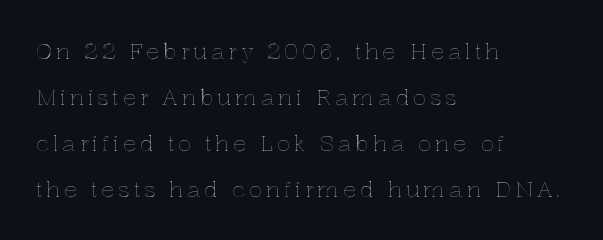
The image shows 22 px text type, upright; set left-aligned, loose line spacing (2.09x), not underlined.
